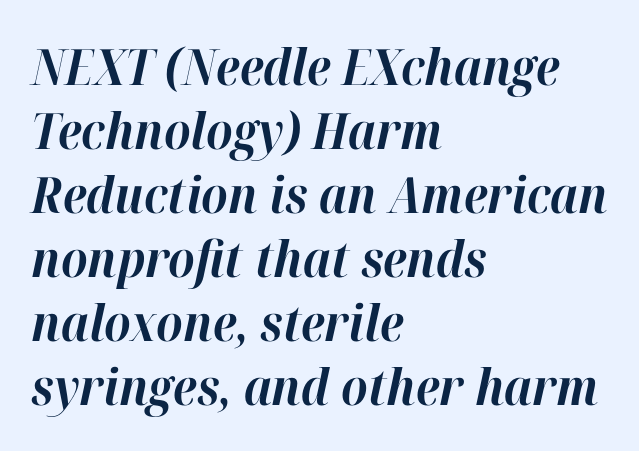
Typeset ragged right — the left edge is the straight one. Vertically, the passage feels balanced, rows spaced as you'd expect. The rendering uses natural spacing where letterforms have individual widths. The specimen omits any rule beneath the text block's lines.
